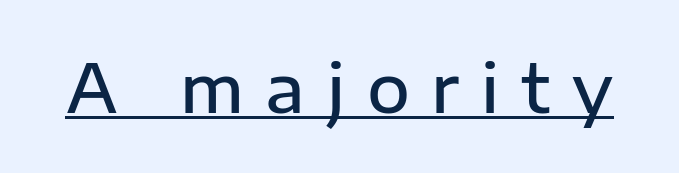
The glyphs in this specimen are sans serif. No italicization has been applied; the sample stays upright. On the weight axis this lands at semibold, roughly 600. A continuous stroke trails under the words, as in a hyperlink. These lines are rendered in a variable-pitch font.
